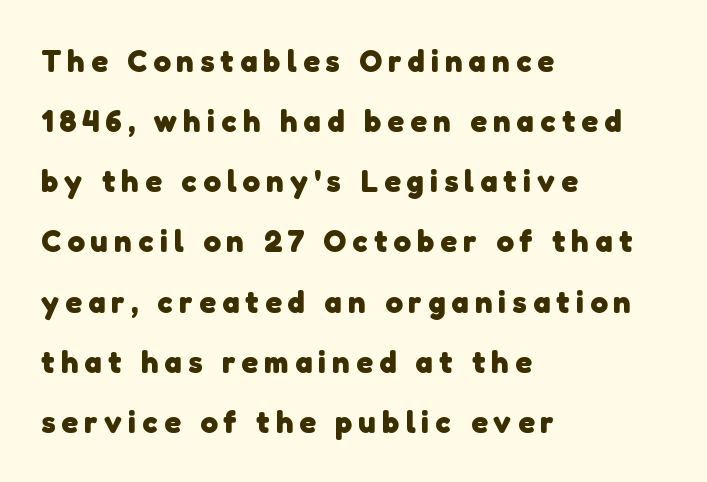
{"serif": "no", "bold": "yes", "weight": "heavy", "width": "normal", "stroke_contrast": "low", "x_height": "medium", "monospaced": "no", "underline": "no", "align": "left", "line_spacing": "loose", "line_spacing_ratio": 1.94, "letter_spacing": "wide", "letter_spacing_em": 0.2, "glyph_px": 31}
